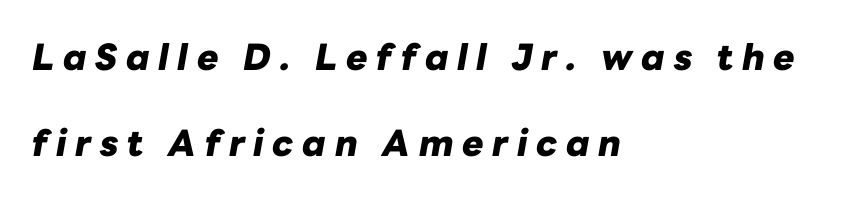
The image shows 36 px heavy type, italic (leaning right); set left-aligned, loose line spacing (2.39x), unusually wide letter spacing (+0.24 em), not underlined; low stroke contrast and a medium x-height.
